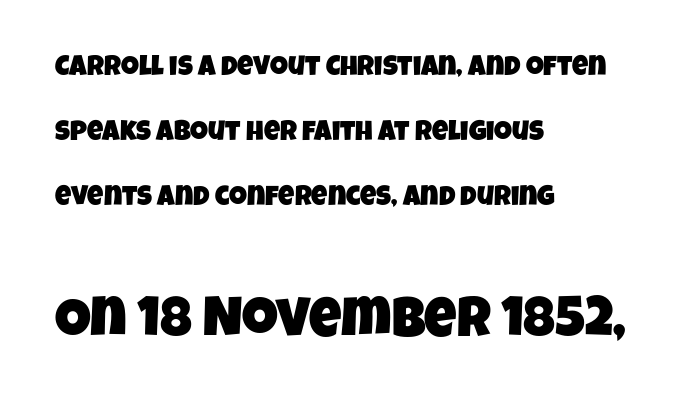
If you measured baseline to baseline, you'd find a long distance. Does the bottom block carry the larger type? Yes, it does. You could call the tracking neutral — neither tight nor loose. Character widths vary here, with narrow letters taking less room than wide ones. Casual observation: everything's shoved over to the left.
